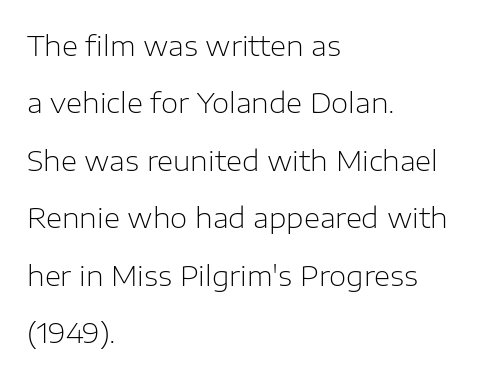
The image shows 28 px light sans-serif type, upright; set left-aligned, loose line spacing (2.05x), normal letter spacing, not underlined; low stroke contrast and a medium x-height.
